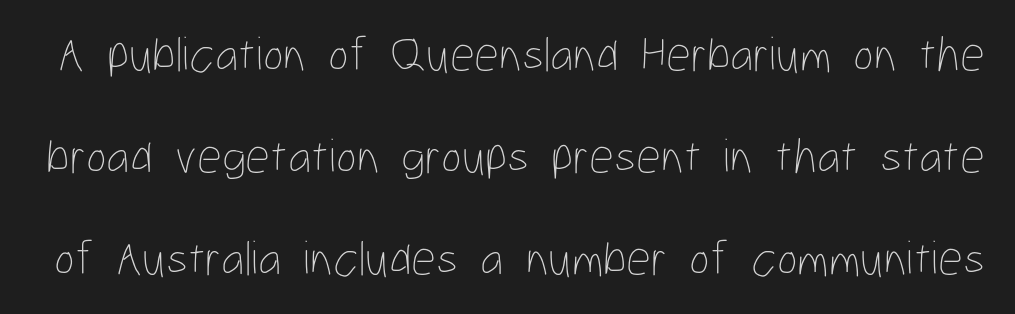
Q: Is the text bold? A: No.
Q: Is the text italic (slanted)? A: No, it is upright.
Q: Is the text underlined? A: No.
Q: Is the spacing between letters normal or unusually wide? A: Normal.
Q: Is the spacing between lines tight, normal or loose? A: Loose.
Q: Width (condensed, normal, or wide)? A: Condensed.
Q: Stroke contrast? A: Low.
Q: x-height? A: Medium.
Q: Monospaced? A: No.
